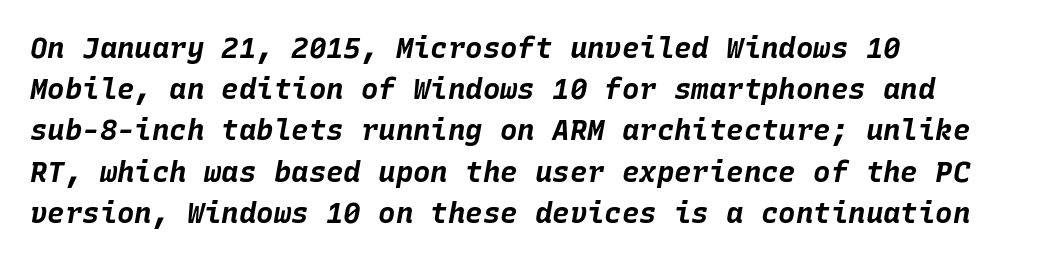
Q: Is the text bold? A: Yes.
Q: Is the text italic (slanted)? A: Yes, it leans right by about 10 degrees.
Q: Is the text underlined? A: No.
Q: How is the paragraph aligned? A: Left-aligned.
Q: Is the spacing between letters normal or unusually wide? A: Normal.
Q: Is the spacing between lines tight, normal or loose? A: Normal.
Q: Width (condensed, normal, or wide)? A: Normal.
Q: Stroke contrast? A: Low.
Q: x-height? A: Large.
Q: Monospaced? A: Yes.
